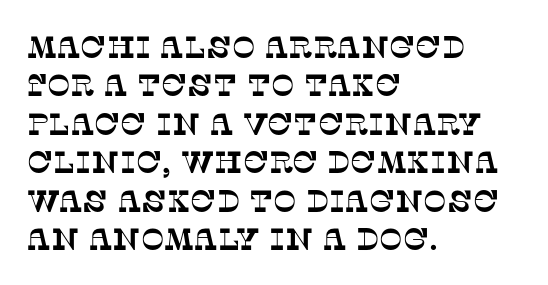
The image shows 31 px serif type; set left-aligned, line spacing 1.24x, normal letter spacing, not underlined; low stroke contrast and a large x-height.
